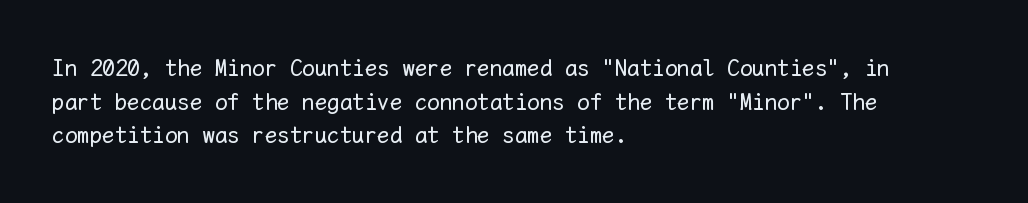
Q: Is the text bold? A: No.
Q: Is the text italic (slanted)? A: No, it is upright.
Q: Is the text underlined? A: No.
Q: How is the paragraph aligned? A: Left-aligned.
Q: Is the spacing between letters normal or unusually wide? A: Normal.
Q: Is the spacing between lines tight, normal or loose? A: Normal.
